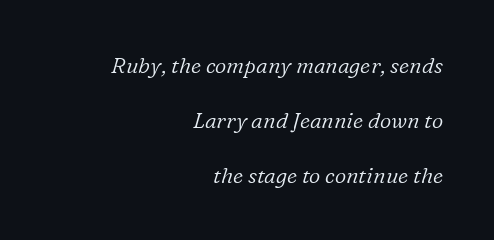
Q: Is the text bold? A: No.
Q: Is the text italic (slanted)? A: Yes, it leans right by about 16 degrees.
Q: Is the text underlined? A: No.
Q: How is the paragraph aligned? A: Right-aligned.
Q: Is the spacing between letters normal or unusually wide? A: Normal.
Q: Is the spacing between lines tight, normal or loose? A: Loose.
